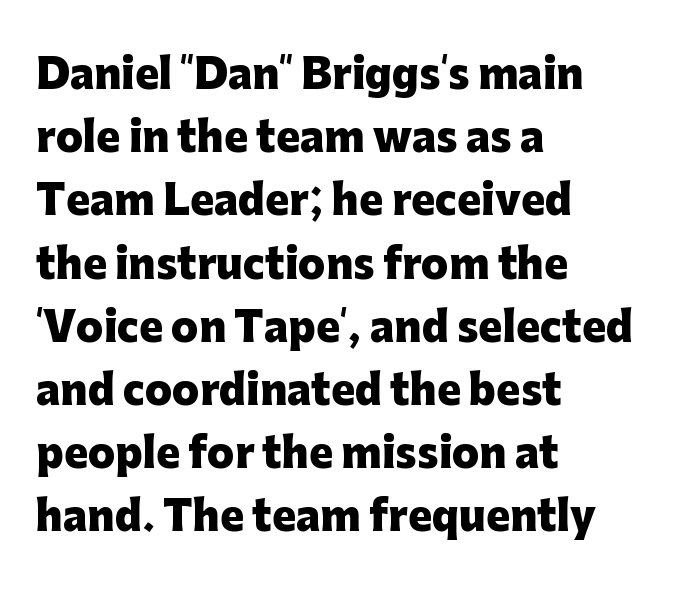
The image shows 40 px heavy sans-serif type, upright; set left-aligned, normal line spacing (1.58x), normal letter spacing, not underlined; low stroke contrast and a medium x-height.
